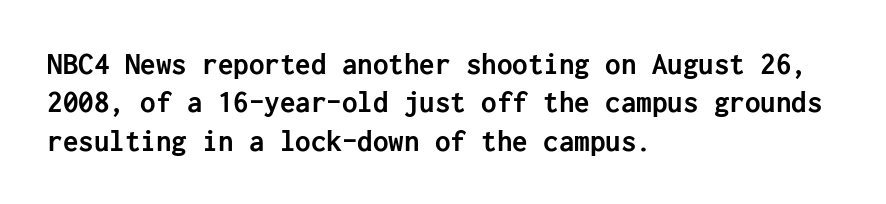
You can tell it's not italic because the verticals are truly vertical. Nope, no serifs anywhere on these letters. Caption: multi-line text, flush left, ragged right. Tracking value appears to be zero — textbook default spacing. Typesetter's note: full bold, strokes at maximum text heaviness.
